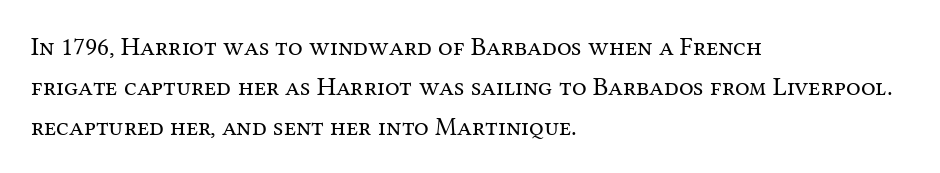
Q: Is the text bold? A: No.
Q: Is the text italic (slanted)? A: No, it is upright.
Q: Is the text underlined? A: No.
Q: How is the paragraph aligned? A: Left-aligned.
Q: Is the spacing between letters normal or unusually wide? A: Normal.
Q: Is the spacing between lines tight, normal or loose? A: Normal.
